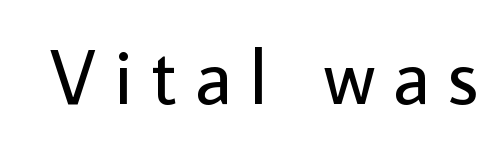
Q: Is the text bold? A: No.
Q: Is the text italic (slanted)? A: No, it is upright.
Q: Is the typeface a serif or a sans-serif typeface? A: Sans-serif.
Q: Is the text underlined? A: No.
Q: Is the spacing between letters normal or unusually wide? A: Unusually wide.
Q: Width (condensed, normal, or wide)? A: Normal.
Q: Stroke contrast? A: Low.
Q: x-height? A: Medium.
Q: Monospaced? A: No.
